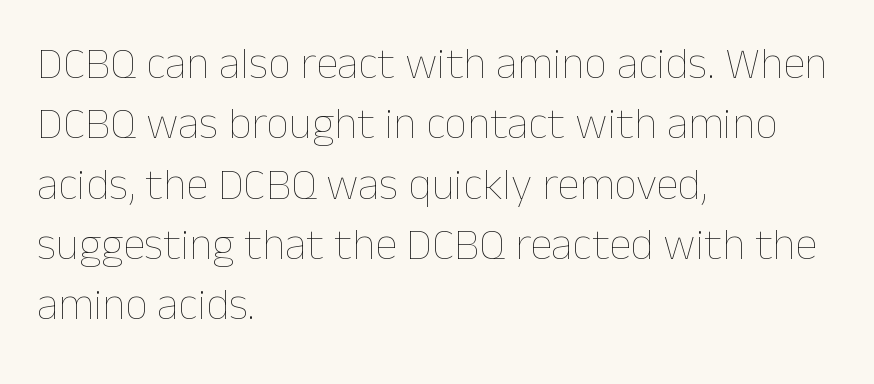
One glance says typical: line gaps are just what's usual. These glyphs show unthickened strokes, regular width or finer. Decoration check: the copy has no underline. Letter spacing: default. Style check: upright. Do the characters align in a grid? No, the font is proportional.
